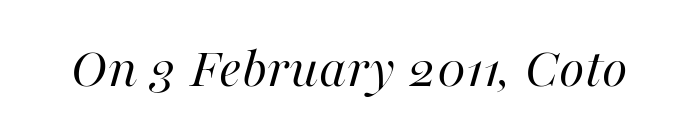
The image shows 59 px regular-weight type, italic (leaning right); set normal letter spacing, not underlined; high stroke contrast and a medium x-height.
